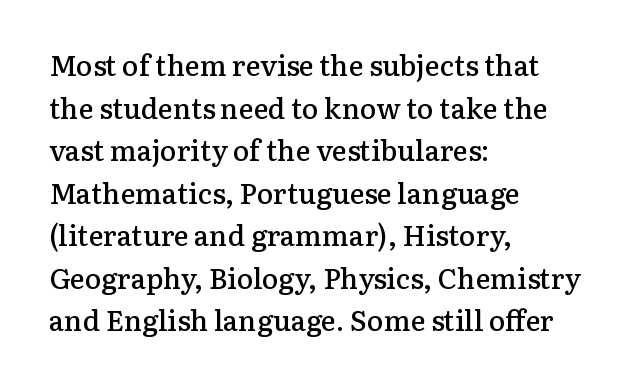
Q: Is the text bold? A: Semi-bold.
Q: Is the text italic (slanted)? A: No, it is upright.
Q: Is the typeface a serif or a sans-serif typeface? A: Serif.
Q: Is the text underlined? A: No.
Q: How is the paragraph aligned? A: Left-aligned.
Q: Is the spacing between letters normal or unusually wide? A: Normal.
Q: Is the spacing between lines tight, normal or loose? A: Normal.
Q: Width (condensed, normal, or wide)? A: Normal.
Q: Stroke contrast? A: Low.
Q: x-height? A: Medium.
Q: Monospaced? A: No.
